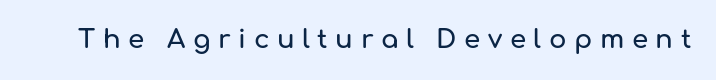
The image shows 26 px text type, upright; set unusually wide letter spacing (+0.29 em), not underlined.
